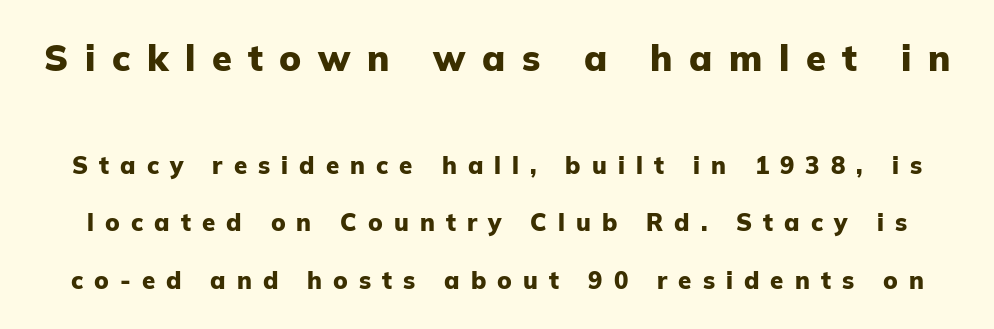
{"serif": "no", "italic": "no", "bold": "yes", "weight": "heavy", "width": "normal", "stroke_contrast": "low", "x_height": "medium", "monospaced": "no", "underline": "no", "line_spacing": "loose", "line_spacing_ratio": 2.39, "letter_spacing": "wide", "letter_spacing_em": 0.46, "larger_block": "first", "size_ratio": 1.5, "glyph_px": 36}
